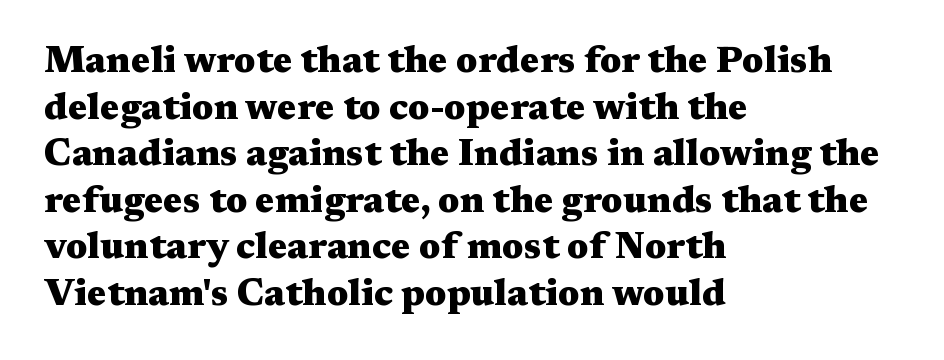
The image shows 37 px heavy, wide serif type, upright; set left-aligned, normal line spacing (1.26x), normal letter spacing, not underlined; medium stroke contrast and a medium x-height.
